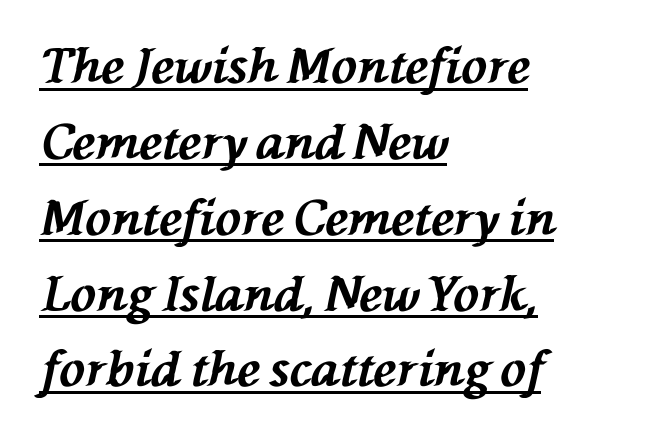
Q: Is the text bold? A: Yes.
Q: Is the text italic (slanted)? A: Yes, it leans left by about 76 degrees.
Q: Is the text underlined? A: Yes.
Q: How is the paragraph aligned? A: Left-aligned.
Q: Is the spacing between letters normal or unusually wide? A: Normal.
Q: Is the spacing between lines tight, normal or loose? A: Normal.
Q: Width (condensed, normal, or wide)? A: Normal.
Q: Stroke contrast? A: Medium.
Q: x-height? A: Medium.
Q: Monospaced? A: No.
